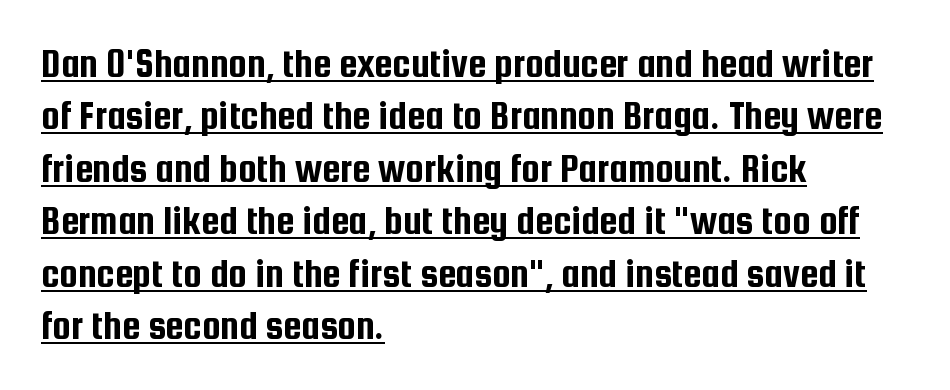
The face used here is rendered with its standard letterfit. Character widths vary here, with narrow letters taking less room than wide ones. The letters carry no serifs — their stems end cleanly without finishing strokes. Style check: upright. Normally led — the rows are evenly, conventionally spaced.
